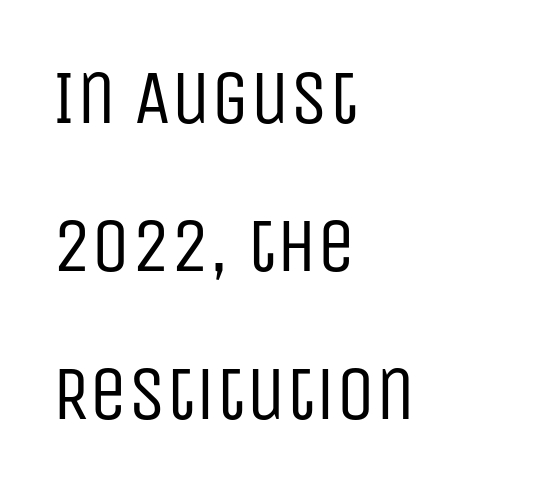
The image shows 77 px regular-weight, condensed sans-serif type, upright; set left-aligned, loose line spacing (1.92x), normal letter spacing, not underlined; low stroke contrast and a large x-height.
